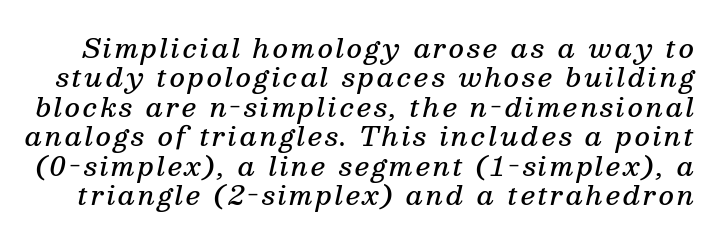
{"italic": "yes", "lean": "right", "slant_degrees": 13, "bold": "semi", "underline": "no", "line_spacing": "tight", "line_spacing_ratio": 1.13, "glyph_px": 26}
